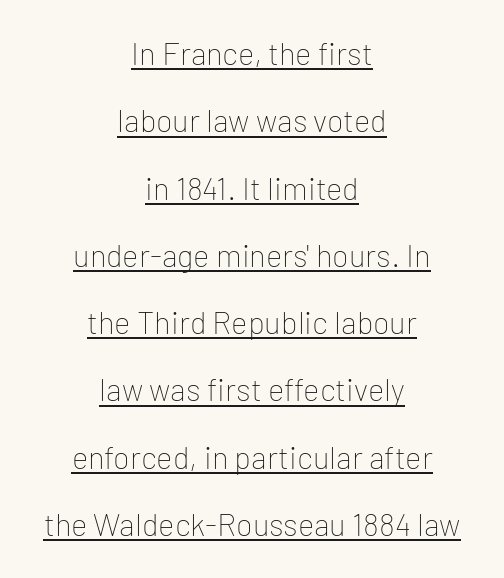
Q: Is the text bold? A: No.
Q: Is the text italic (slanted)? A: No, it is upright.
Q: Is the typeface a serif or a sans-serif typeface? A: Sans-serif.
Q: Is the text underlined? A: Yes.
Q: How is the paragraph aligned? A: Centered.
Q: Is the spacing between letters normal or unusually wide? A: Normal.
Q: Is the spacing between lines tight, normal or loose? A: Loose.
Q: Width (condensed, normal, or wide)? A: Normal.
Q: Stroke contrast? A: Low.
Q: x-height? A: Medium.
Q: Monospaced? A: No.
